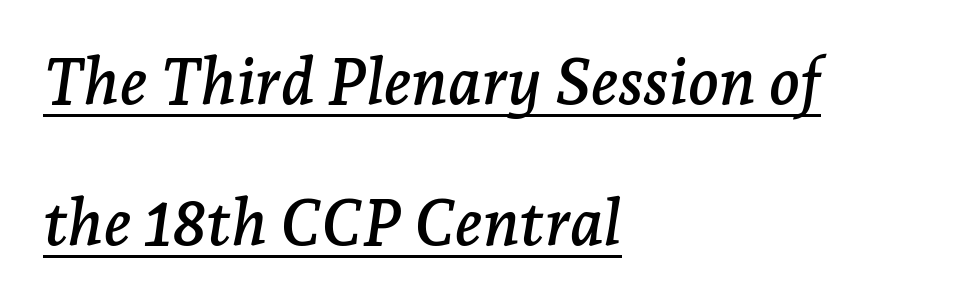
The image shows 64 px serif type, italic (leaning right); set left-aligned, loose line spacing (2.2x), normal letter spacing, underlined; low stroke contrast and a medium x-height.
